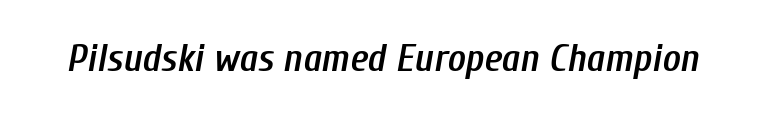
{"italic": "yes", "lean": "right", "slant_degrees": 10, "bold": "semi", "weight": "semibold", "width": "condensed", "stroke_contrast": "low", "x_height": "medium", "monospaced": "no", "underline": "no", "letter_spacing": "normal", "letter_spacing_em": 0.0, "glyph_px": 39}
